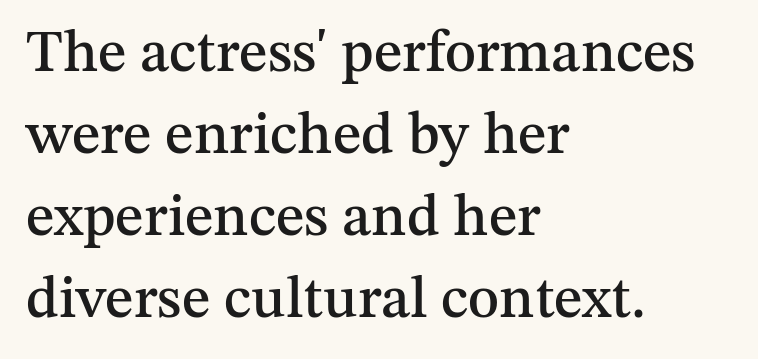
Quick note: underline off. Teacher's note: observe the even left margin — that is flush-left alignment. This is roman type, the default non-slanted kind. Line spacing here is normal. Does the type have serifs? Yes, each stem ends in a small foot.
